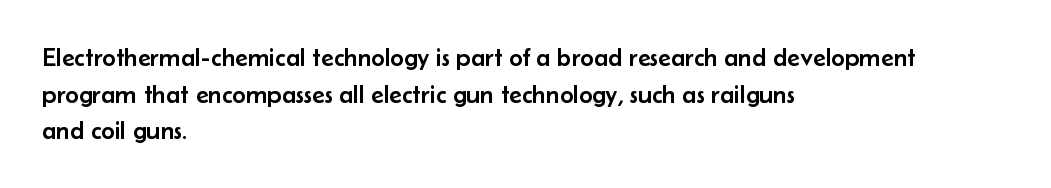
Here the glyphs are tracked normally, forming tight word shapes. Upright lettering throughout. Underline: absent. The lines are quadded left.
